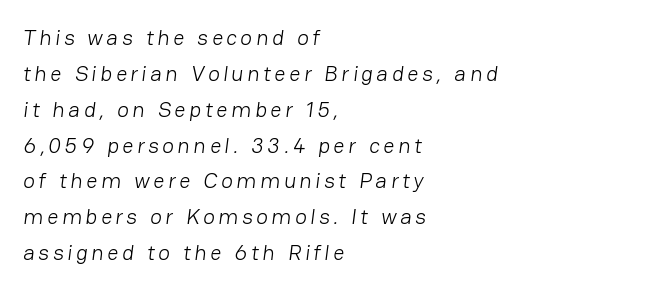
The image shows 22 px text type; set left-aligned, normal line spacing (1.63x), not underlined.
